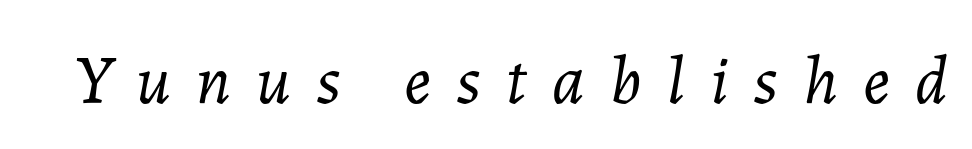
{"italic": "yes", "lean": "right", "slant_degrees": 7, "bold": "no", "weight": "light", "width": "normal", "stroke_contrast": "low", "x_height": "medium", "monospaced": "no", "underline": "no", "letter_spacing": "wide", "letter_spacing_em": 0.37, "glyph_px": 68}
